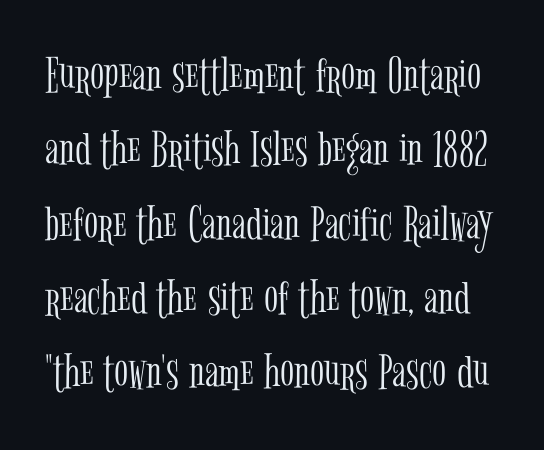
{"serif": "yes", "italic": "no", "bold": "no", "weight": "light", "width": "condensed", "stroke_contrast": "low", "x_height": "medium", "monospaced": "no", "underline": "no", "line_spacing": "normal", "line_spacing_ratio": 1.43, "letter_spacing": "normal", "letter_spacing_em": 0.0, "glyph_px": 52}
